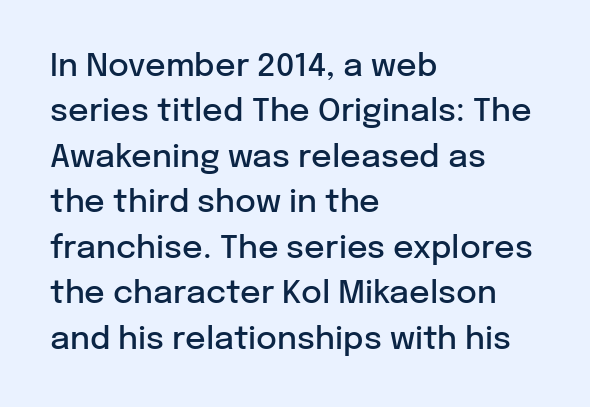
The space between consecutive lines is moderate. A typesetter would call this proportional, since set widths differ per character. I'd call this a sans setting — the letters go barefoot. Is the type bold? Partly — it's a semibold, heavier than regular but not fully bold. The passage is arranged the way most books set body copy — flush left.
